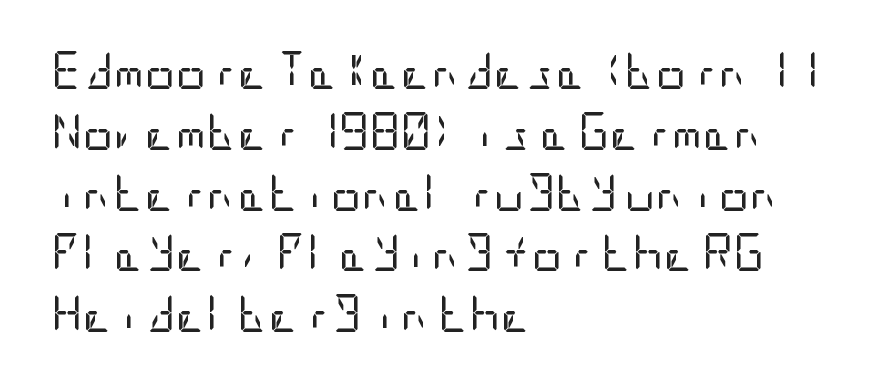
{"serif": "no", "italic": "no", "bold": "no", "weight": "regular", "width": "condensed", "stroke_contrast": "low", "x_height": "large", "underline": "no", "align": "left", "line_spacing": "normal", "line_spacing_ratio": 1.6, "letter_spacing": "normal", "letter_spacing_em": 0.0, "glyph_px": 38}
